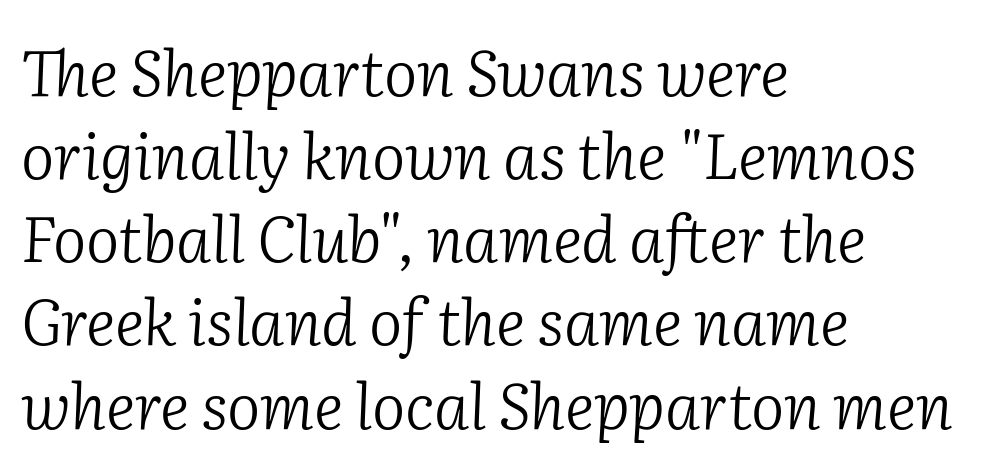
Regarding serifs, this sample has them. No letter is thick-stroked: the sample isn't bold. Leading: standard. Here the designer chose a conventional face with non-uniform glyph widths. Nobody drew a line under any word here.
